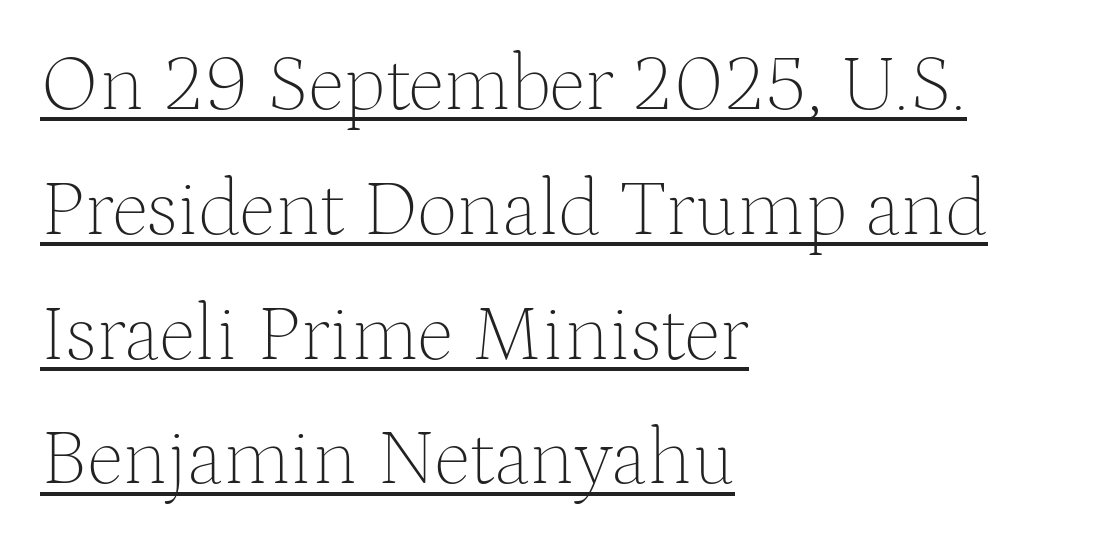
The lines in this sample share a left origin and differ only in where they stop. Do the characters align in a grid? No, the font is proportional. Weight: regular or lighter. Decoration check: the copy is underlined. The leading is moderate, giving the passage an even texture. No extra tracking has been applied to these lines.
